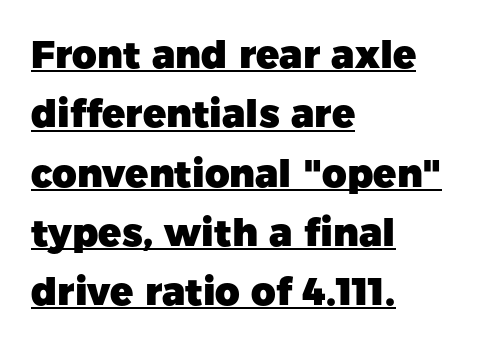
{"serif": "no", "italic": "no", "bold": "yes", "weight": "heavy", "width": "normal", "stroke_contrast": "low", "x_height": "medium", "monospaced": "no", "underline": "yes", "align": "left", "line_spacing": "normal", "line_spacing_ratio": 1.56, "letter_spacing": "normal", "letter_spacing_em": 0.0, "glyph_px": 38}
